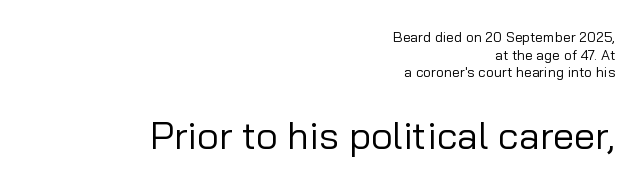
The image shows 38 px regular-weight sans-serif type, upright; set right-aligned, normal line spacing (1.26x), normal letter spacing, not underlined; the second (bottom) block is 2.71x larger; low stroke contrast and a medium x-height.
